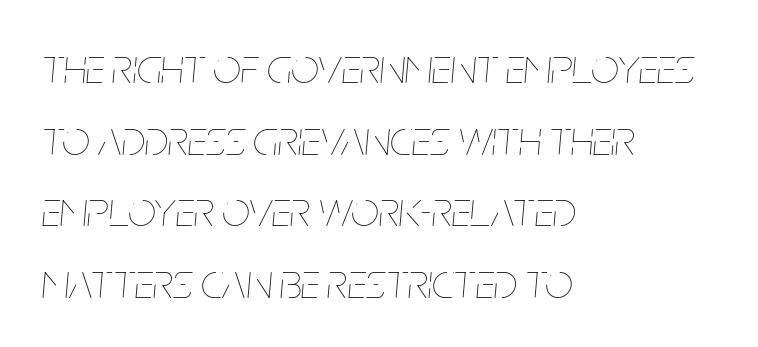
The image shows 49 px thin, condensed type, italic (leaning right); set left-aligned, normal line spacing (1.46x), normal letter spacing, not underlined; low stroke contrast and a large x-height.
